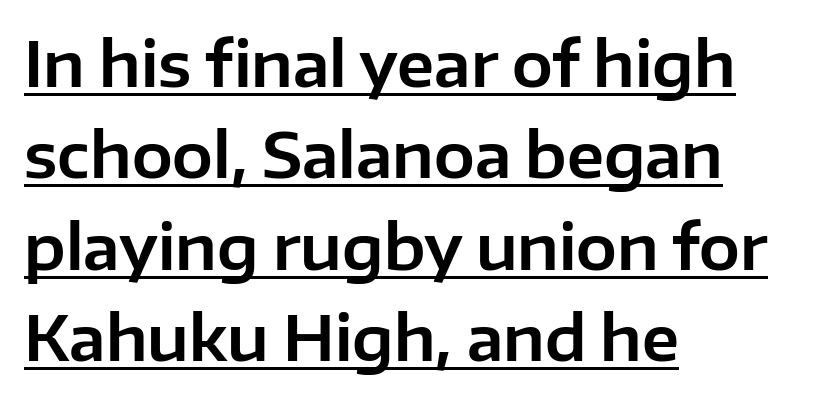
Q: Is the text italic (slanted)? A: No, it is upright.
Q: Is the typeface a serif or a sans-serif typeface? A: Sans-serif.
Q: Is the text underlined? A: Yes.
Q: How is the paragraph aligned? A: Left-aligned.
Q: Is the spacing between letters normal or unusually wide? A: Normal.
Q: Is the spacing between lines tight, normal or loose? A: Normal.
Q: Width (condensed, normal, or wide)? A: Normal.
Q: Stroke contrast? A: Low.
Q: x-height? A: Medium.
Q: Monospaced? A: No.
